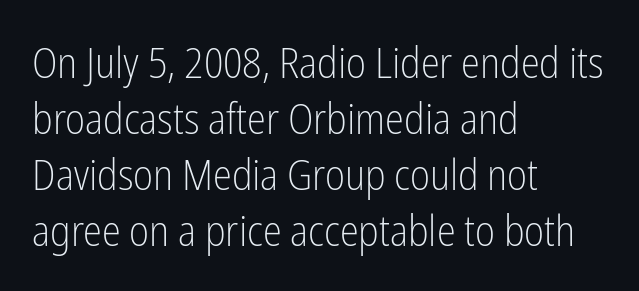
{"serif": "no", "italic": "no", "bold": "no", "weight": "light", "width": "condensed", "stroke_contrast": "low", "x_height": "medium", "monospaced": "no", "underline": "no", "align": "left", "line_spacing": "normal", "line_spacing_ratio": 1.3, "letter_spacing": "normal", "letter_spacing_em": 0.0, "glyph_px": 43}
